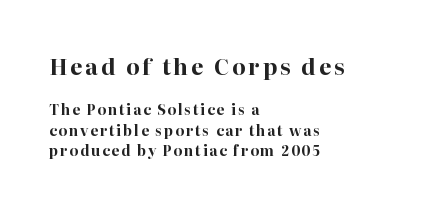
{"italic": "no", "bold": "yes", "underline": "no", "align": "left", "line_spacing": "normal", "line_spacing_ratio": 1.45, "larger_block": "first", "size_ratio": 1.57, "glyph_px": 22}
